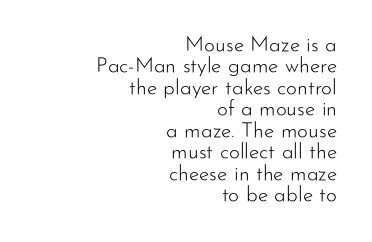
The image shows 21 px text type, upright; set right-aligned, tight line spacing (1.02x), normal letter spacing, not underlined.
